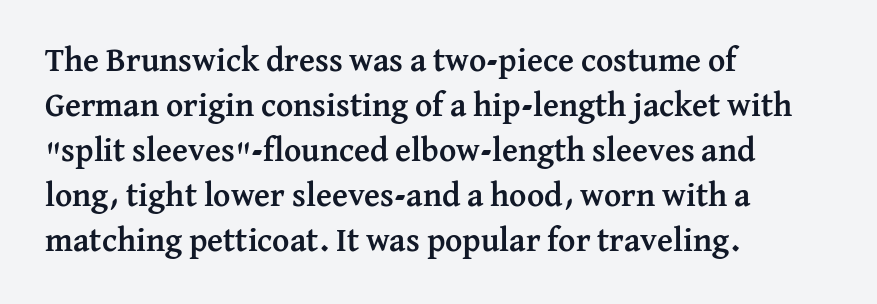
Q: Is the text bold? A: Yes.
Q: Is the text italic (slanted)? A: No, it is upright.
Q: Is the typeface a serif or a sans-serif typeface? A: Serif.
Q: Is the text underlined? A: No.
Q: How is the paragraph aligned? A: Left-aligned.
Q: Is the spacing between letters normal or unusually wide? A: Normal.
Q: Is the spacing between lines tight, normal or loose? A: Normal.
Q: Width (condensed, normal, or wide)? A: Normal.
Q: Stroke contrast? A: Medium.
Q: x-height? A: Medium.
Q: Monospaced? A: No.
